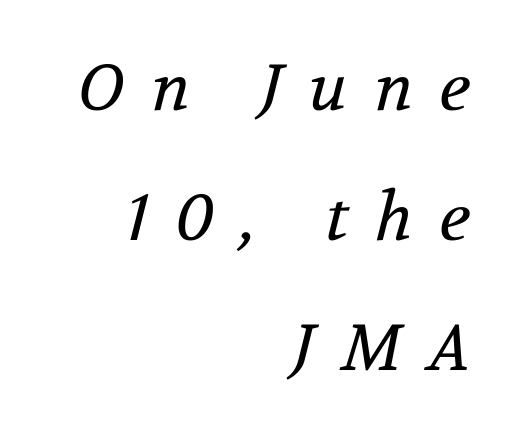
The image shows 65 px regular-weight serif type, italic (leaning right); set right-aligned, loose line spacing (2.0x), unusually wide letter spacing (+0.41 em), not underlined; medium stroke contrast and a medium x-height.
